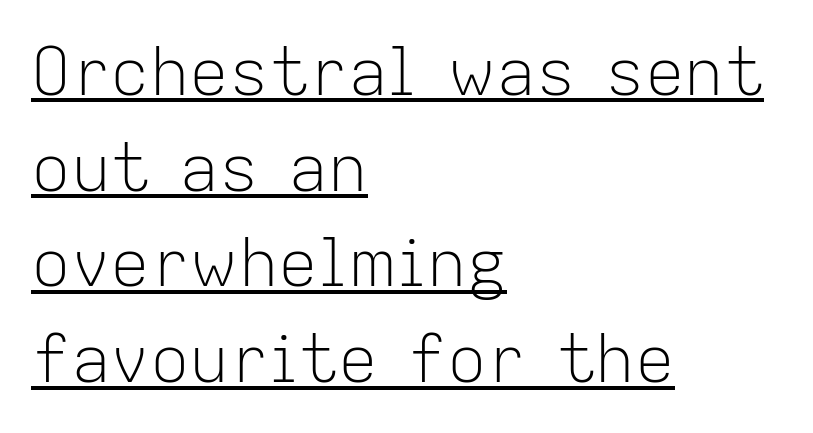
{"serif": "no", "italic": "no", "bold": "no", "weight": "light", "width": "normal", "stroke_contrast": "low", "x_height": "medium", "monospaced": "no", "underline": "yes", "align": "left", "line_spacing": "normal", "line_spacing_ratio": 1.45, "letter_spacing": "normal", "letter_spacing_em": 0.0, "glyph_px": 66}
